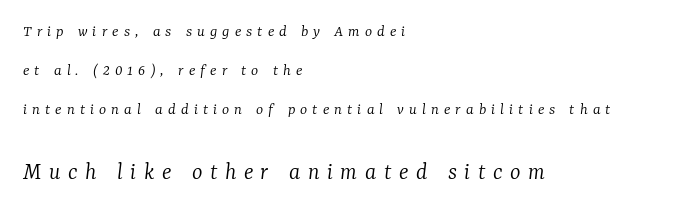
The image shows 25 px text type, italic (leaning right); set left-aligned, loose line spacing (2.29x), unusually wide letter spacing (+0.3 em), not underlined; the second (bottom) block is 1.47x larger.
